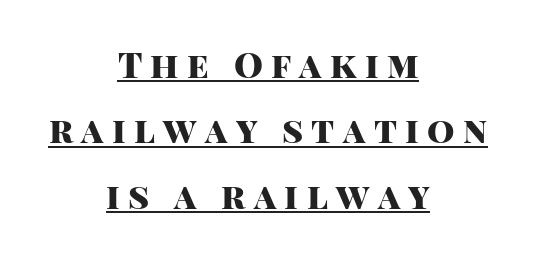
{"serif": "no", "italic": "no", "bold": "yes", "weight": "heavy", "width": "normal", "stroke_contrast": "high", "x_height": "large", "monospaced": "no", "underline": "yes", "align": "center", "line_spacing_ratio": 1.87, "letter_spacing": "wide", "letter_spacing_em": 0.24, "glyph_px": 35}
